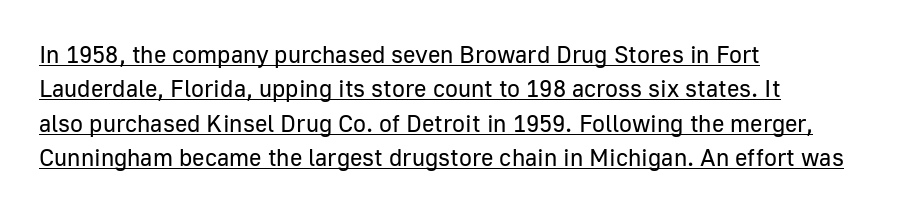
The image shows 24 px text type, upright; set left-aligned, normal line spacing (1.43x), normal letter spacing, underlined.
